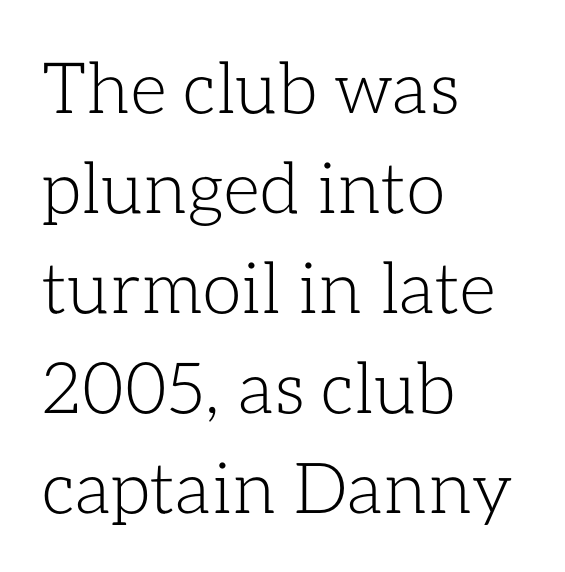
Q: Is the text bold? A: No.
Q: Is the text italic (slanted)? A: No, it is upright.
Q: Is the text underlined? A: No.
Q: How is the paragraph aligned? A: Left-aligned.
Q: Is the spacing between letters normal or unusually wide? A: Normal.
Q: Is the spacing between lines tight, normal or loose? A: Normal.
Q: Width (condensed, normal, or wide)? A: Normal.
Q: Stroke contrast? A: Low.
Q: x-height? A: Medium.
Q: Monospaced? A: No.
